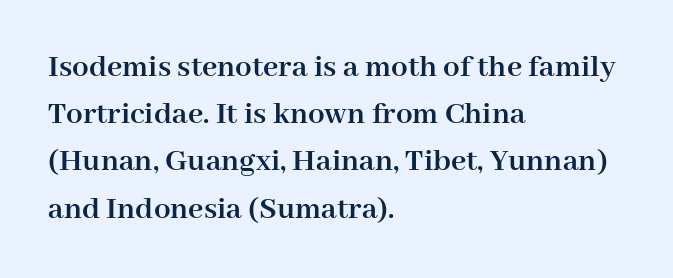
This is the regular roman posture of the typeface. This is heavy type, rendered in bold. Horizontal alignment here is leftward, the default for most running prose. The words here are not underlined.
